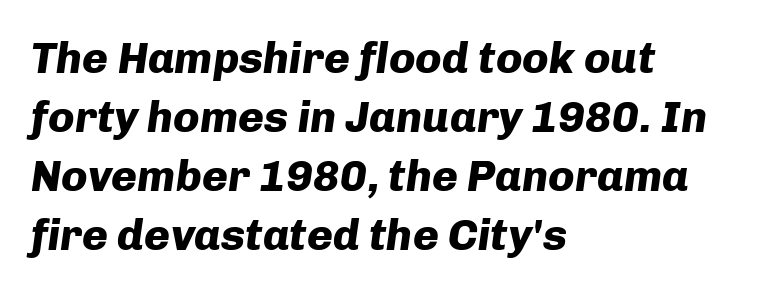
Heavy-handed strokes throughout: this text is bold. Horizontal bands of white between lines are of average thickness. The area under the type is left untouched. Where is the straight margin? On the left. Slant detected: the letters are inclined.
